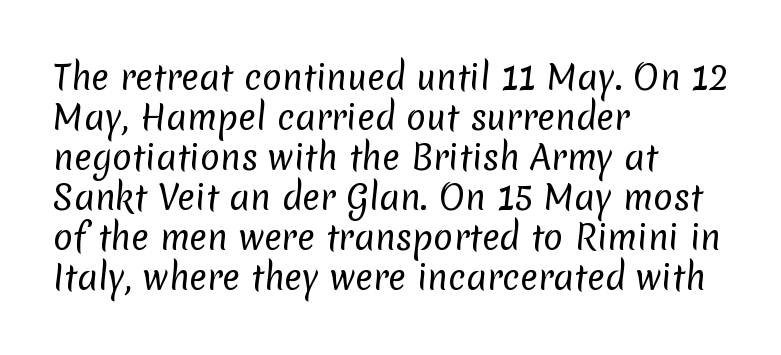
The rendering shows plain stroke endings on the letterforms — a sans-serif design. A clean baseline with only descenders dipping below it. The line texture is even and compact thanks to regular tracking. One-word summary of the alignment: left.
